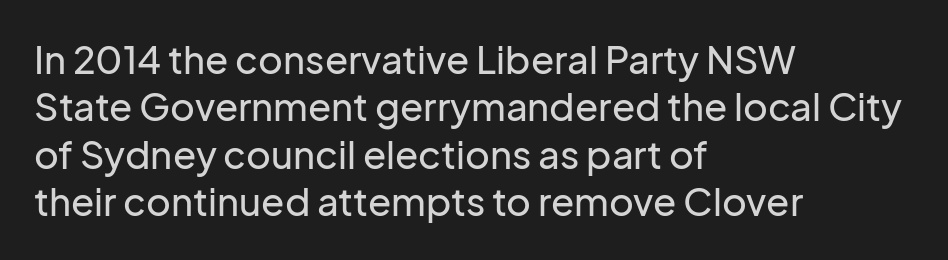
Descenders hang freely into open space. A typesetter would call this zero additional tracking. Regarding leading, the lines here are spaced in the standard way. Horizontal alignment here is leftward, the default for most running prose.
